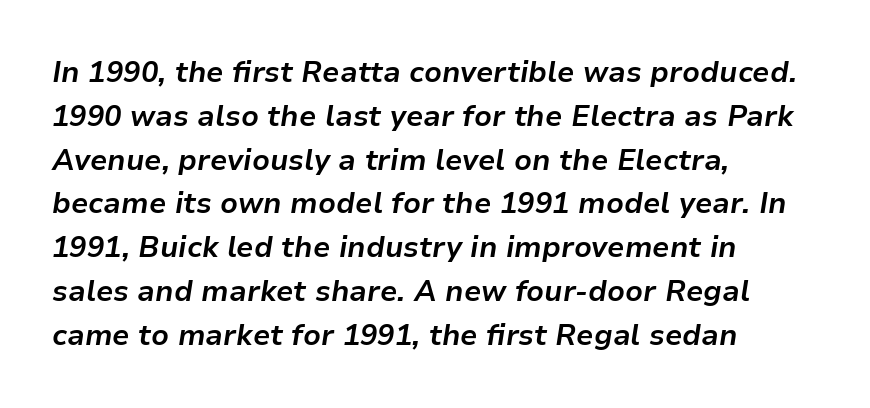
Q: Is the text bold? A: Yes.
Q: Is the text italic (slanted)? A: Yes, it leans right by about 9 degrees.
Q: Is the text underlined? A: No.
Q: How is the paragraph aligned? A: Left-aligned.
Q: Is the spacing between letters normal or unusually wide? A: Normal.
Q: Is the spacing between lines tight, normal or loose? A: Normal.
Q: Width (condensed, normal, or wide)? A: Normal.
Q: Stroke contrast? A: Low.
Q: x-height? A: Medium.
Q: Monospaced? A: No.
